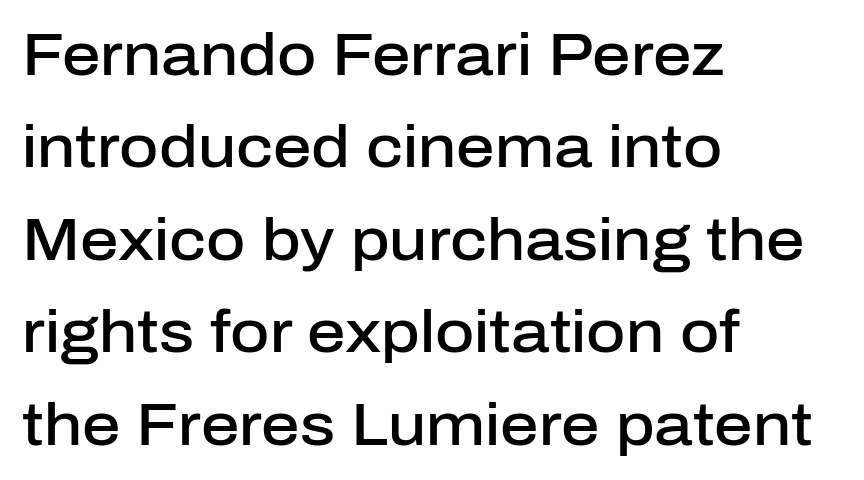
{"serif": "no", "italic": "no", "bold": "semi", "weight": "semibold", "width": "normal", "stroke_contrast": "low", "x_height": "medium", "monospaced": "no", "underline": "no", "align": "left", "line_spacing": "normal", "line_spacing_ratio": 1.54, "letter_spacing": "normal", "letter_spacing_em": 0.0, "glyph_px": 60}
